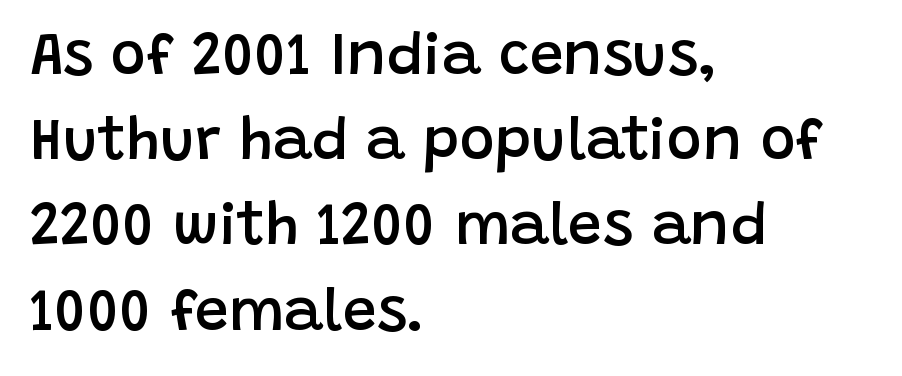
Stroke thickness is moderately raised; the sample reads as semibold. Each letter keeps its own natural width here, so spacing adapts to shape. Reading down the block, your eye returns to a fixed left position each line. Characters follow at the spacing the type designer built in. Is this a sans? Yes — the strokes have no serifs. The letters stand upright; this is a roman face.
